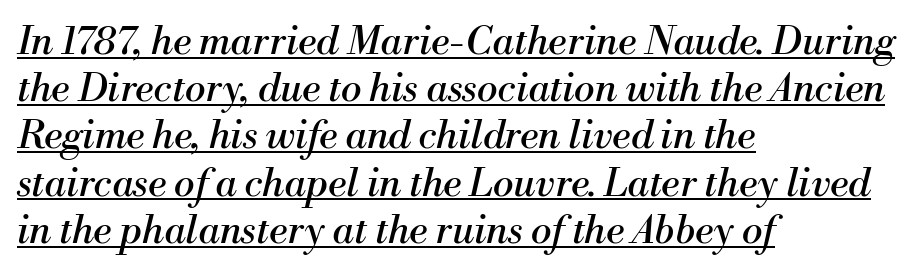
Q: Is the text bold? A: No.
Q: Is the text italic (slanted)? A: Yes, it leans right by about 13 degrees.
Q: Is the typeface a serif or a sans-serif typeface? A: Serif.
Q: Is the text underlined? A: Yes.
Q: How is the paragraph aligned? A: Left-aligned.
Q: Is the spacing between letters normal or unusually wide? A: Normal.
Q: Width (condensed, normal, or wide)? A: Normal.
Q: Stroke contrast? A: Medium.
Q: x-height? A: Small.
Q: Monospaced? A: No.
